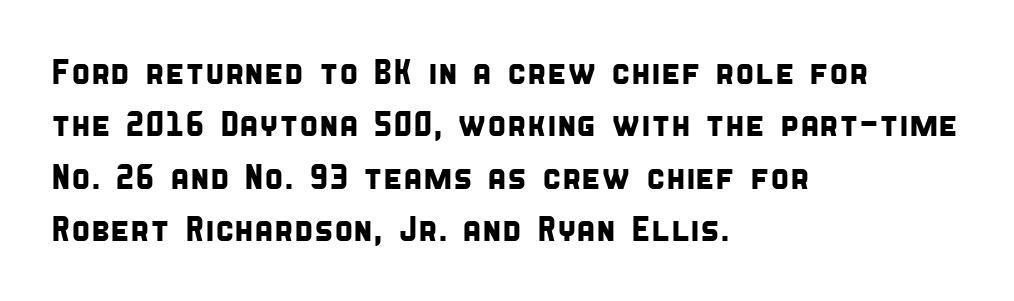
{"serif": "no", "width": "condensed", "stroke_contrast": "low", "x_height": "large", "monospaced": "no", "underline": "no", "align": "left", "line_spacing": "normal", "line_spacing_ratio": 1.5, "letter_spacing": "normal", "letter_spacing_em": 0.0, "glyph_px": 35}
